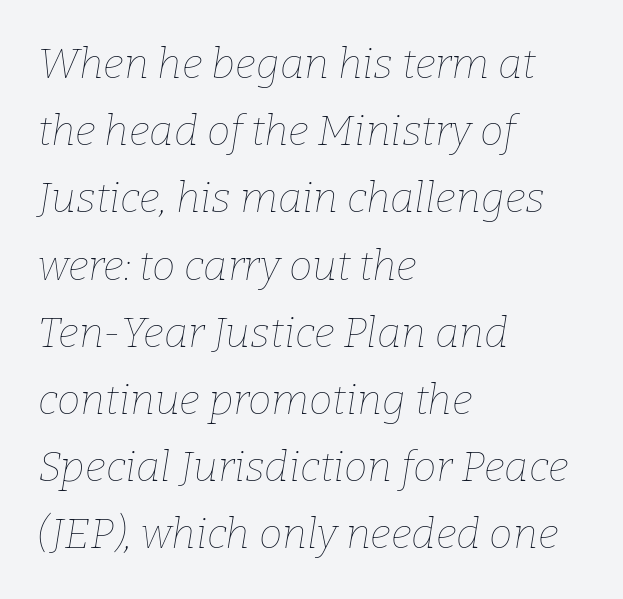
The image shows 42 px thin type, italic (leaning right); set left-aligned, normal line spacing (1.6x), normal letter spacing, not underlined; low stroke contrast and a medium x-height.
